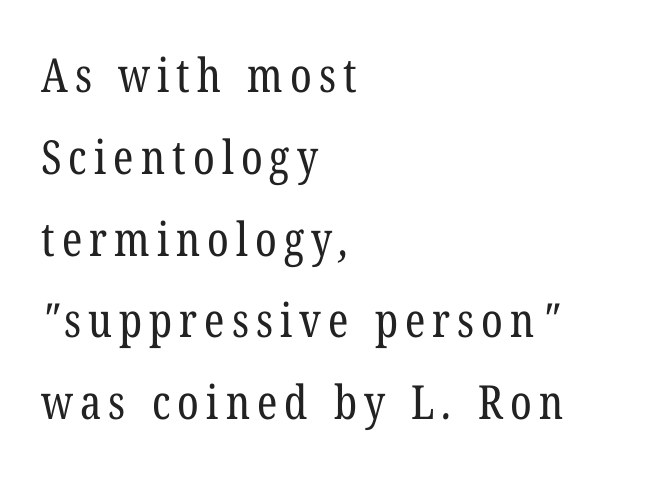
Q: Is the text bold? A: No.
Q: Is the typeface a serif or a sans-serif typeface? A: Serif.
Q: Is the text underlined? A: No.
Q: How is the paragraph aligned? A: Left-aligned.
Q: Width (condensed, normal, or wide)? A: Condensed.
Q: Stroke contrast? A: Low.
Q: x-height? A: Medium.
Q: Monospaced? A: No.
